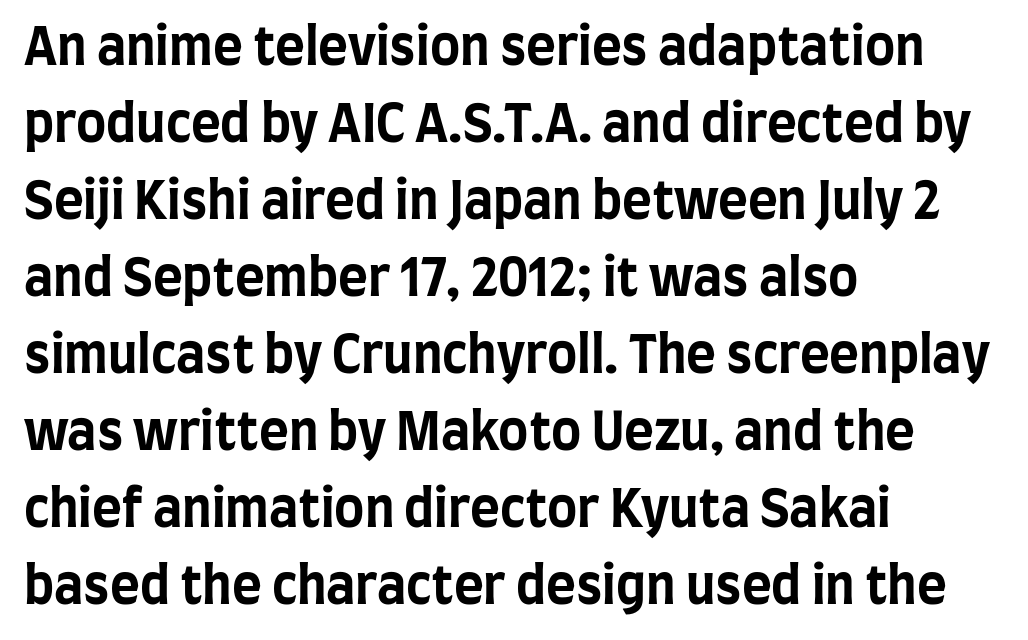
{"serif": "no", "italic": "no", "bold": "yes", "weight": "bold", "width": "condensed", "stroke_contrast": "low", "x_height": "large", "monospaced": "no", "underline": "no", "align": "left", "line_spacing": "normal", "line_spacing_ratio": 1.51, "letter_spacing": "normal", "letter_spacing_em": 0.0, "glyph_px": 51}
